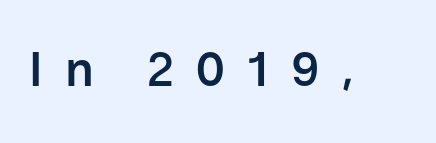
Q: Is the text bold? A: Semi-bold.
Q: Is the text italic (slanted)? A: No, it is upright.
Q: Is the typeface a serif or a sans-serif typeface? A: Sans-serif.
Q: Is the text underlined? A: No.
Q: Is the spacing between letters normal or unusually wide? A: Unusually wide.
Q: Width (condensed, normal, or wide)? A: Normal.
Q: Stroke contrast? A: Low.
Q: x-height? A: Medium.
Q: Monospaced? A: No.
